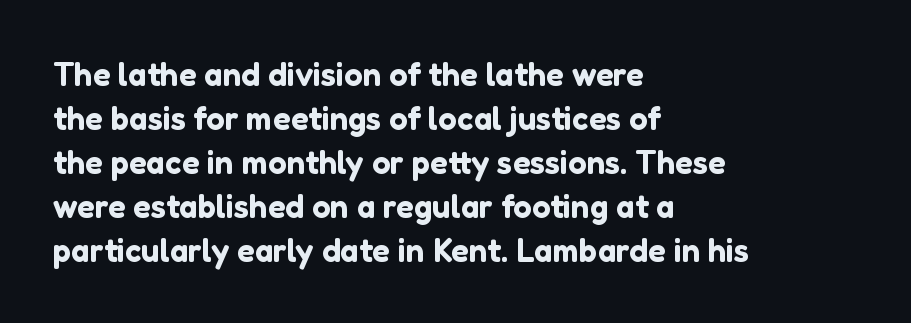
Q: Is the text italic (slanted)? A: No, it is upright.
Q: Is the typeface a serif or a sans-serif typeface? A: Sans-serif.
Q: Is the text underlined? A: No.
Q: How is the paragraph aligned? A: Left-aligned.
Q: Is the spacing between letters normal or unusually wide? A: Normal.
Q: Is the spacing between lines tight, normal or loose? A: Normal.
Q: Width (condensed, normal, or wide)? A: Normal.
Q: Stroke contrast? A: Low.
Q: x-height? A: Medium.
Q: Monospaced? A: No.
